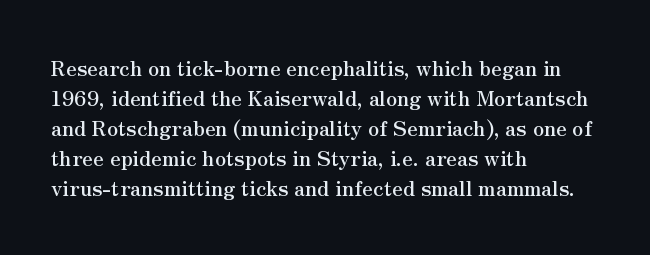
The gaps between neighbouring characters are ordinary and unremarkable. This rendering uses left alignment, leaving the right contour irregular. Horizontal bands of white between lines are of average thickness. The strip under each line holds only bare page. It's the straight-up-and-down kind of type.
